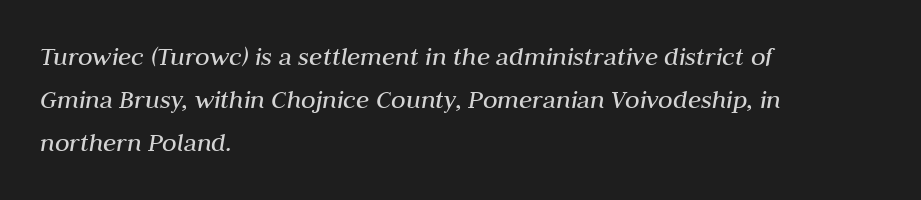
Q: Is the text bold? A: No.
Q: Is the text italic (slanted)? A: Yes, it leans right by about 10 degrees.
Q: Is the text underlined? A: No.
Q: How is the paragraph aligned? A: Left-aligned.
Q: Is the spacing between letters normal or unusually wide? A: Normal.
Q: Is the spacing between lines tight, normal or loose? A: Normal.
